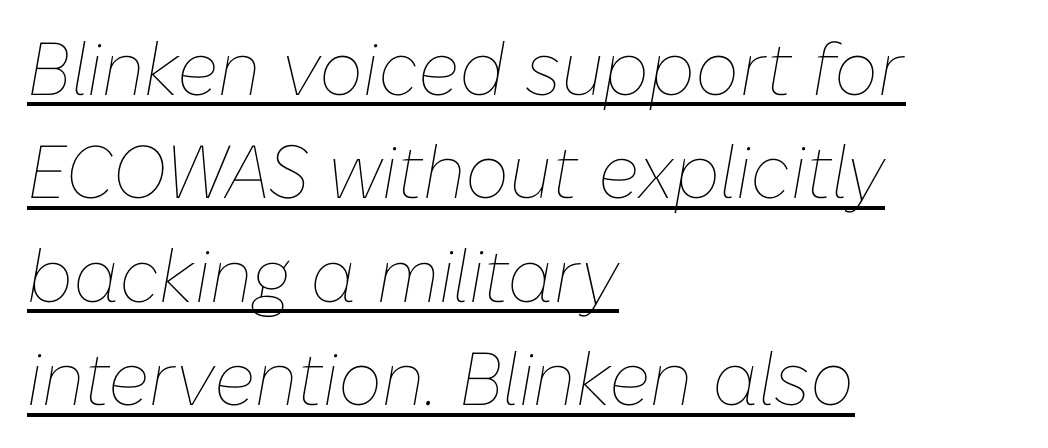
{"italic": "yes", "lean": "right", "slant_degrees": 10, "bold": "no", "weight": "thin", "width": "normal", "stroke_contrast": "low", "x_height": "medium", "monospaced": "no", "underline": "yes", "align": "left", "line_spacing": "normal", "line_spacing_ratio": 1.38, "letter_spacing": "normal", "letter_spacing_em": 0.0, "glyph_px": 75}
